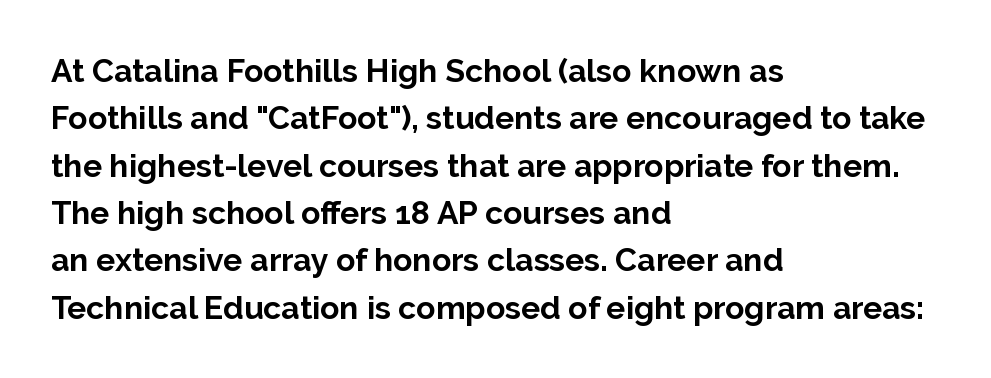
{"serif": "no", "italic": "no", "bold": "yes", "weight": "bold", "width": "normal", "stroke_contrast": "low", "x_height": "medium", "monospaced": "no", "underline": "no", "align": "left", "line_spacing": "normal", "line_spacing_ratio": 1.48, "letter_spacing": "normal", "letter_spacing_em": 0.0, "glyph_px": 32}
